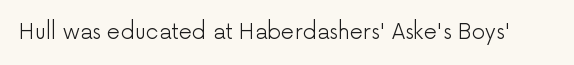
{"italic": "no", "bold": "no", "underline": "no", "letter_spacing": "normal", "letter_spacing_em": 0.0, "glyph_px": 21}
